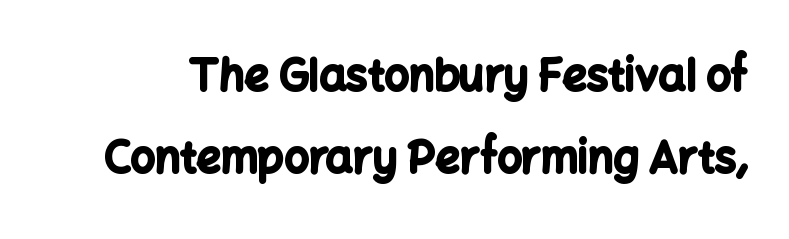
{"serif": "no", "italic": "no", "bold": "yes", "weight": "bold", "width": "normal", "stroke_contrast": "low", "x_height": "medium", "monospaced": "no", "underline": "no", "line_spacing": "loose", "line_spacing_ratio": 1.9, "letter_spacing": "normal", "letter_spacing_em": 0.0, "glyph_px": 43}
